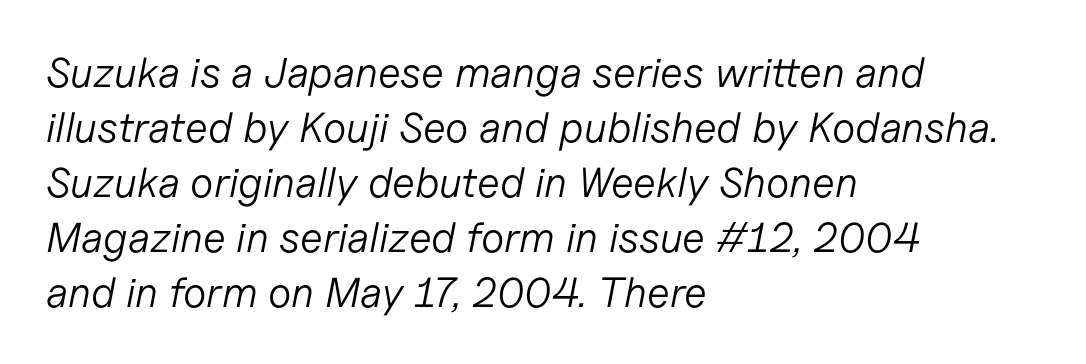
Characters follow at the spacing the type designer built in. Successive baselines arrive at the customary interval. The paragraph shown leans on its left margin. This sample uses an oblique cut, with every glyph tilted off the vertical.
